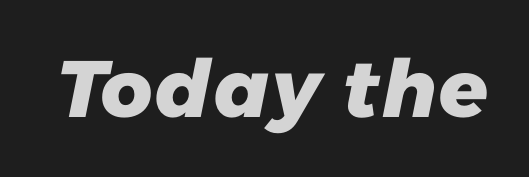
Q: Is the text bold? A: Yes.
Q: Is the typeface a serif or a sans-serif typeface? A: Sans-serif.
Q: Is the text underlined? A: No.
Q: Is the spacing between letters normal or unusually wide? A: Normal.
Q: Width (condensed, normal, or wide)? A: Normal.
Q: Stroke contrast? A: Low.
Q: x-height? A: Medium.
Q: Monospaced? A: No.
